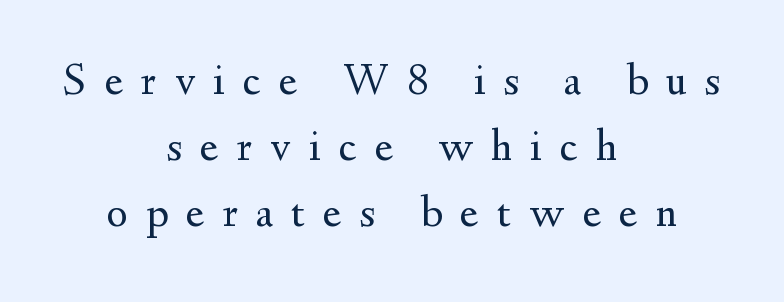
Q: Is the text bold? A: No.
Q: Is the text italic (slanted)? A: No, it is upright.
Q: Is the typeface a serif or a sans-serif typeface? A: Serif.
Q: Is the text underlined? A: No.
Q: How is the paragraph aligned? A: Centered.
Q: Is the spacing between letters normal or unusually wide? A: Unusually wide.
Q: Is the spacing between lines tight, normal or loose? A: Normal.
Q: Width (condensed, normal, or wide)? A: Normal.
Q: Stroke contrast? A: Medium.
Q: x-height? A: Small.
Q: Monospaced? A: No.
